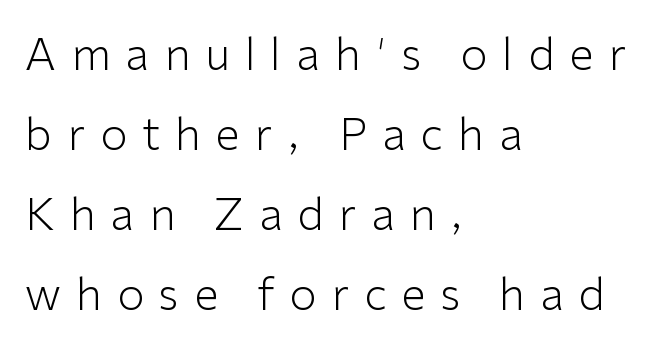
{"serif": "no", "italic": "no", "bold": "no", "weight": "light", "width": "normal", "stroke_contrast": "low", "x_height": "medium", "monospaced": "no", "underline": "no", "align": "left", "line_spacing_ratio": 1.82, "letter_spacing": "wide", "letter_spacing_em": 0.34, "glyph_px": 44}
